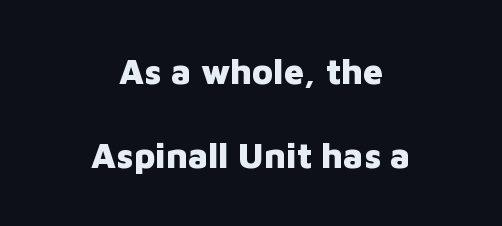
Q: Is the text bold? A: Yes.
Q: Is the text italic (slanted)? A: No, it is upright.
Q: Is the typeface a serif or a sans-serif typeface? A: Sans-serif.
Q: Is the text underlined? A: No.
Q: How is the paragraph aligned? A: Centered.
Q: Is the spacing between letters normal or unusually wide? A: Normal.
Q: Is the spacing between lines tight, normal or loose? A: Loose.
Q: Width (condensed, normal, or wide)? A: Normal.
Q: Stroke contrast? A: Low.
Q: x-height? A: Medium.
Q: Monospaced? A: No.
